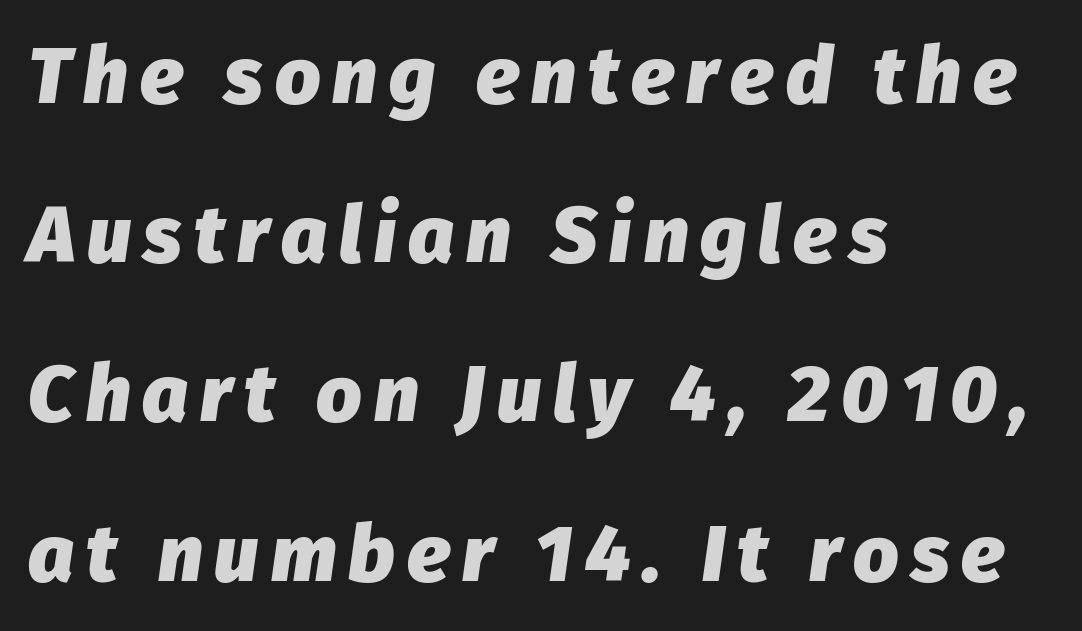
In CSS terms this would be text-align: left. A typesetter would call this proportional, since set widths differ per character. Notice how thick the strokes are: this is what a full bold looks like. The lines are spread far apart with generous leading.
